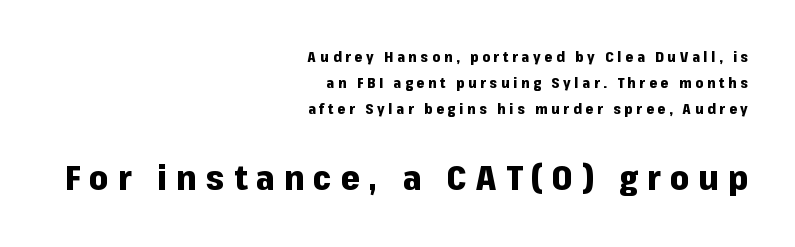
Is this a fixed-width face? No — the glyphs have proportional, varying widths. These words are printed bold, with thick strokes throughout. The zone under the glyphs is completely vacant. The characters display no serif detailing; their extremities are plain. Block two is the big one; block one sits smaller above it. Substantial extra tracking has been applied to these lines.
